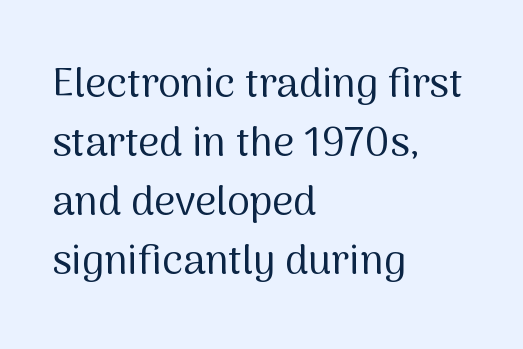
Classification — sans serif. The cut favours lightness, reaching ordinary text weight at its darkest. Each line starts at the same left margin while the right side varies. Looks like regular typesetting: each glyph gets only the width it needs. Leading: standard. Nobody touched the tracking dial on this one.
